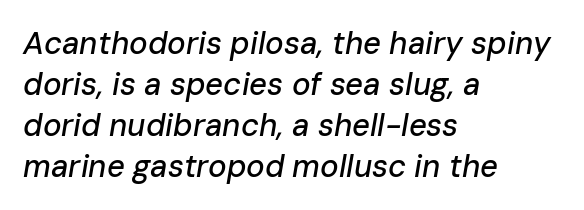
Q: Is the text italic (slanted)? A: Yes, it leans right by about 10 degrees.
Q: Is the text underlined? A: No.
Q: How is the paragraph aligned? A: Left-aligned.
Q: Is the spacing between letters normal or unusually wide? A: Normal.
Q: Is the spacing between lines tight, normal or loose? A: Normal.
Q: Width (condensed, normal, or wide)? A: Normal.
Q: Stroke contrast? A: Low.
Q: x-height? A: Medium.
Q: Monospaced? A: No.
